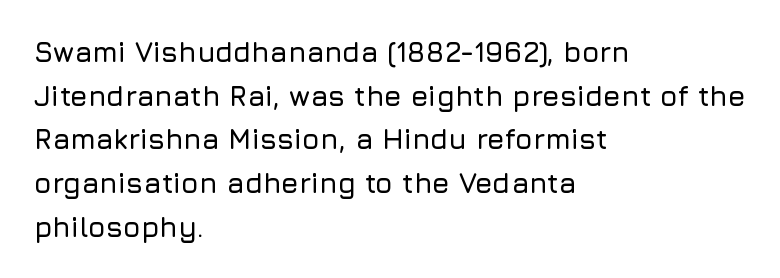
Q: Is the text italic (slanted)? A: No, it is upright.
Q: Is the typeface a serif or a sans-serif typeface? A: Sans-serif.
Q: Is the text underlined? A: No.
Q: How is the paragraph aligned? A: Left-aligned.
Q: Is the spacing between letters normal or unusually wide? A: Normal.
Q: Is the spacing between lines tight, normal or loose? A: Normal.
Q: Width (condensed, normal, or wide)? A: Normal.
Q: Stroke contrast? A: Low.
Q: x-height? A: Medium.
Q: Monospaced? A: No.
